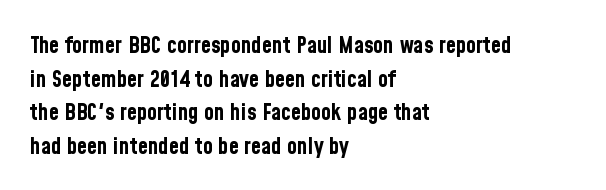
Q: Is the text bold? A: Yes.
Q: Is the text italic (slanted)? A: No, it is upright.
Q: Is the text underlined? A: No.
Q: How is the paragraph aligned? A: Left-aligned.
Q: Is the spacing between letters normal or unusually wide? A: Normal.
Q: Is the spacing between lines tight, normal or loose? A: Normal.
